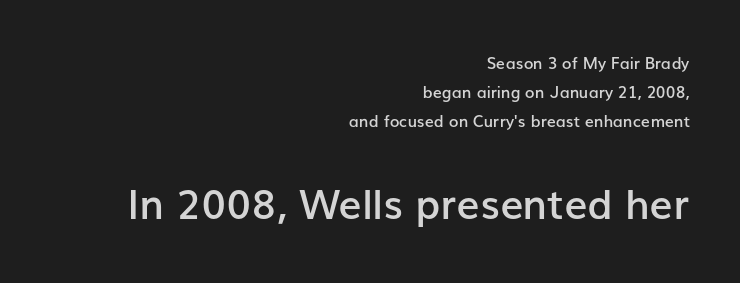
Q: Is the text bold? A: Semi-bold.
Q: Is the text italic (slanted)? A: No, it is upright.
Q: Is the typeface a serif or a sans-serif typeface? A: Sans-serif.
Q: Is the text underlined? A: No.
Q: How is the paragraph aligned? A: Right-aligned.
Q: Is the spacing between letters normal or unusually wide? A: Normal.
Q: Which block of text is set in a larger size, the first (top) or the second (bottom)? A: The second (bottom) one.
Q: Width (condensed, normal, or wide)? A: Normal.
Q: Stroke contrast? A: Low.
Q: x-height? A: Medium.
Q: Monospaced? A: No.
